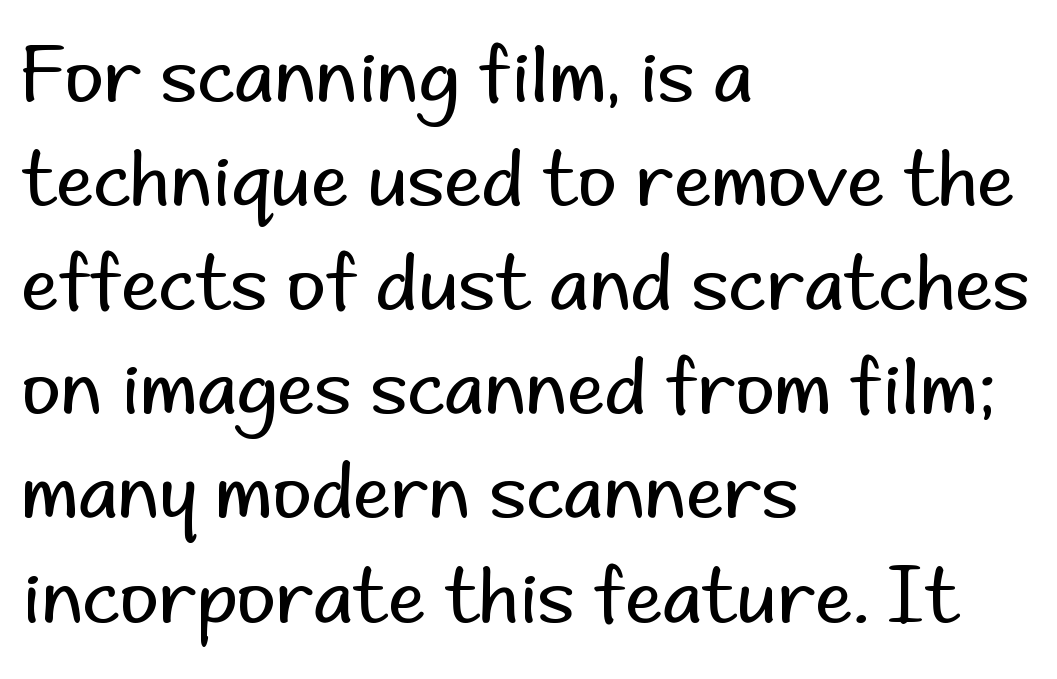
The image shows 76 px regular-weight sans-serif type, upright; set left-aligned, normal line spacing (1.37x), normal letter spacing, not underlined; low stroke contrast and a small x-height.
